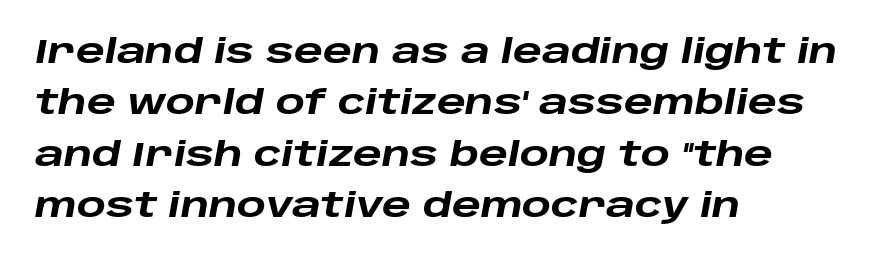
Q: Is the text bold? A: Yes.
Q: Is the text italic (slanted)? A: Yes, it leans right by about 10 degrees.
Q: Is the text underlined? A: No.
Q: How is the paragraph aligned? A: Left-aligned.
Q: Is the spacing between letters normal or unusually wide? A: Normal.
Q: Is the spacing between lines tight, normal or loose? A: Normal.
Q: Width (condensed, normal, or wide)? A: Wide.
Q: Stroke contrast? A: Low.
Q: x-height? A: Large.
Q: Monospaced? A: No.
